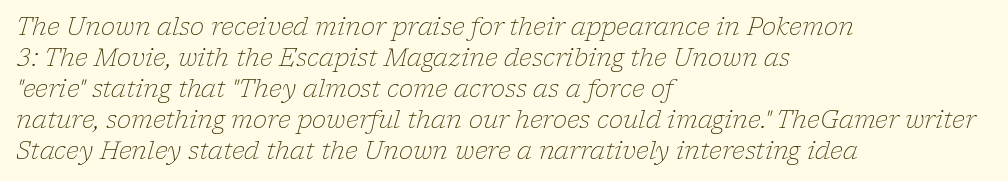
{"italic": "yes", "lean": "right", "slant_degrees": 17, "bold": "no", "underline": "no", "align": "left", "line_spacing": "normal", "line_spacing_ratio": 1.29, "letter_spacing": "normal", "letter_spacing_em": 0.0, "glyph_px": 24}
